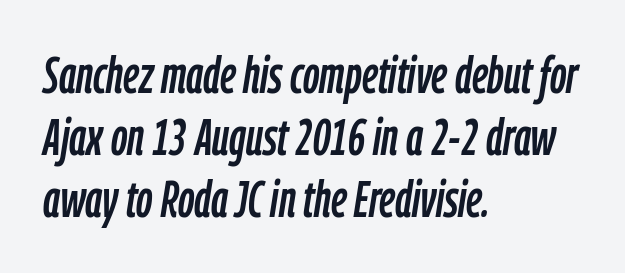
{"italic": "yes", "lean": "right", "slant_degrees": 9, "width": "condensed", "stroke_contrast": "low", "x_height": "medium", "monospaced": "no", "underline": "no", "align": "left", "line_spacing_ratio": 1.22, "letter_spacing": "normal", "letter_spacing_em": 0.0, "glyph_px": 51}
